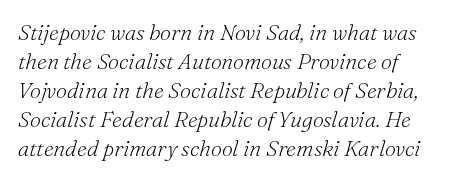
The image shows 22 px text type, italic (leaning right); set normal line spacing (1.32x), normal letter spacing, not underlined.
